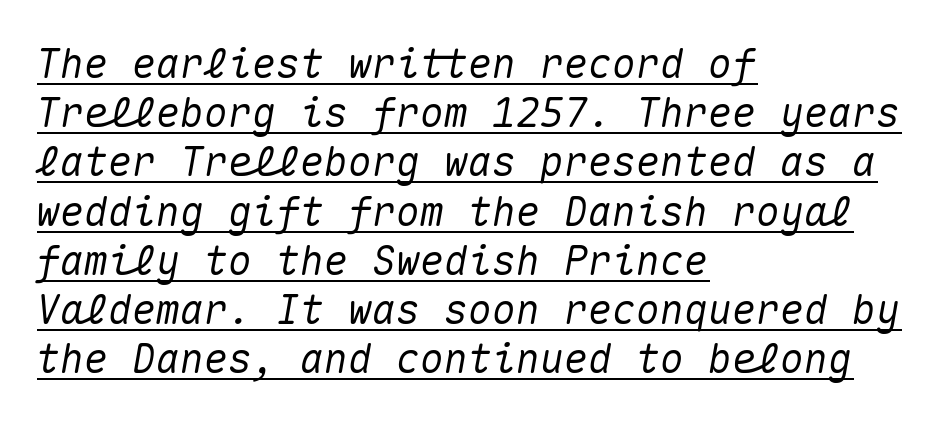
The image shows 40 px text type, italic (leaning right), monospaced; set left-aligned, line spacing 1.23x, normal letter spacing, underlined; medium stroke contrast and a medium x-height.
